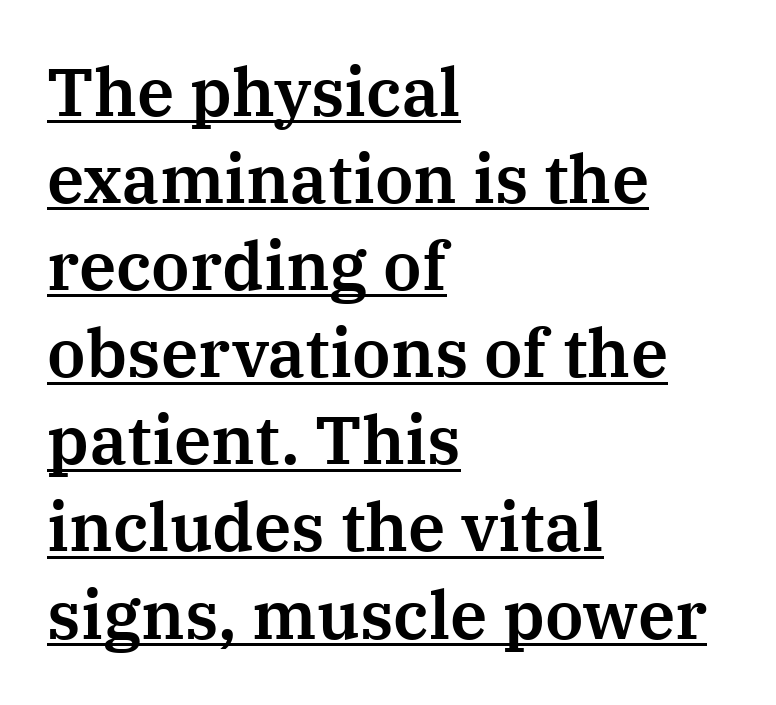
The image shows 67 px serif type, upright; set left-aligned, normal line spacing (1.3x), normal letter spacing, underlined; medium stroke contrast and a medium x-height.
